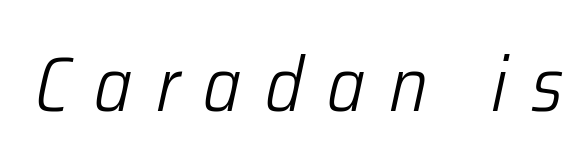
The area under the type is left untouched. The letters advance in unequal steps, a hallmark of proportional type. Glyph-to-glyph distance is far greater than everyday printed text. Letters have the restrained weight of plain body copy at most.
